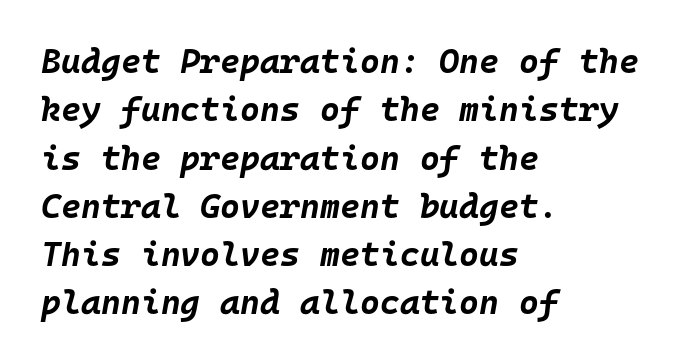
The image shows 34 px bold type, italic (leaning right), monospaced; set left-aligned, normal line spacing (1.42x), normal letter spacing, not underlined; low stroke contrast and a large x-height.
